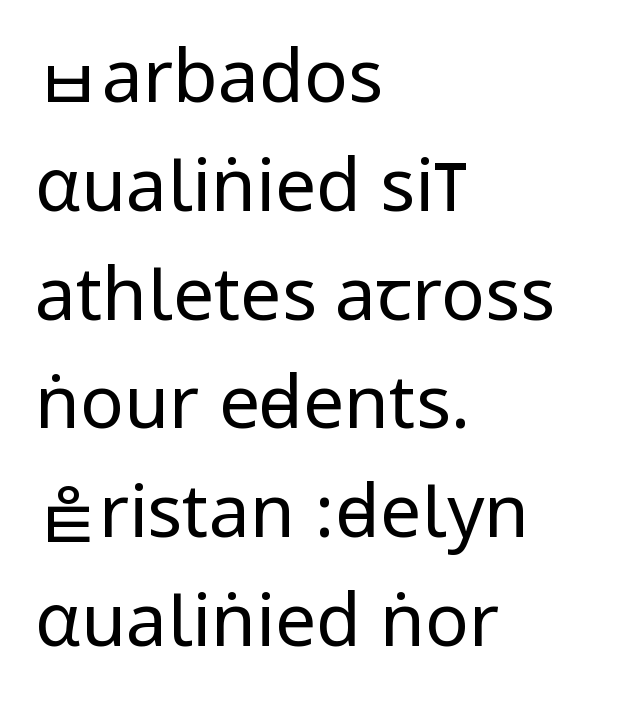
The vertical gap from one line to the next is medium. In terms of letterspacing, this is plain default setting. The zone under the glyphs is completely vacant. The characters display no serif detailing; their extremities are plain.
